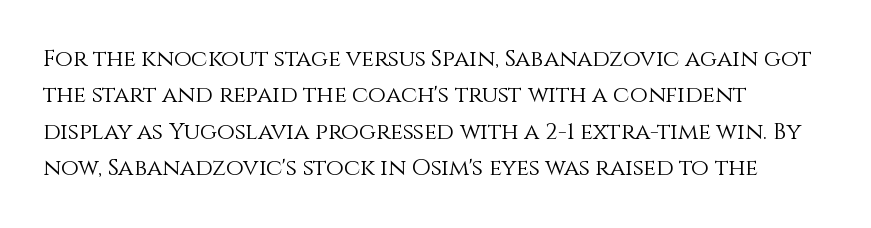
Q: Is the text bold? A: No.
Q: Is the text italic (slanted)? A: No, it is upright.
Q: Is the text underlined? A: No.
Q: How is the paragraph aligned? A: Left-aligned.
Q: Is the spacing between letters normal or unusually wide? A: Normal.
Q: Is the spacing between lines tight, normal or loose? A: Normal.
